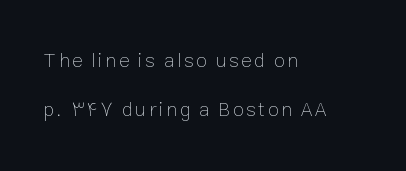
{"italic": "no", "bold": "no", "underline": "no", "align": "left", "line_spacing": "loose", "line_spacing_ratio": 2.44, "glyph_px": 20}
